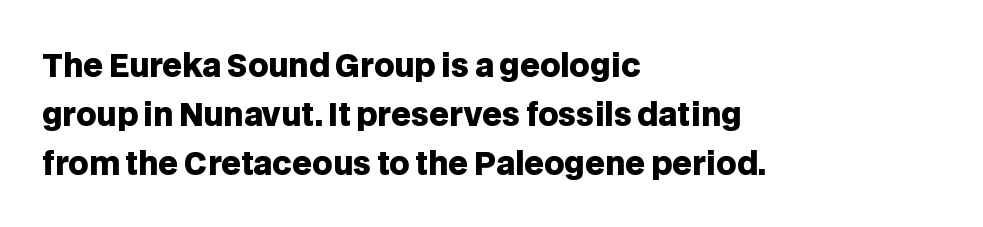
Leading: standard. This is the regular roman posture of the typeface. The passage shown is typed in a proportional face where columns would drift. Nobody touched the tracking dial on this one.
